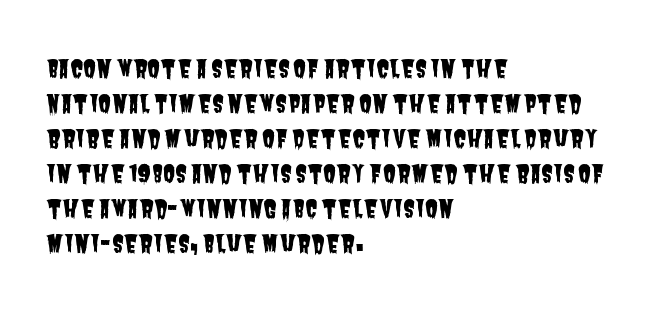
The image shows 24 px text type; set left-aligned, normal line spacing (1.46x), normal letter spacing, not underlined.
